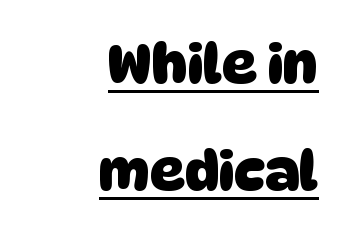
Q: Is the text bold? A: Yes.
Q: Is the typeface a serif or a sans-serif typeface? A: Sans-serif.
Q: Is the text underlined? A: Yes.
Q: How is the paragraph aligned? A: Right-aligned.
Q: Is the spacing between letters normal or unusually wide? A: Normal.
Q: Is the spacing between lines tight, normal or loose? A: Loose.
Q: Width (condensed, normal, or wide)? A: Normal.
Q: Stroke contrast? A: Low.
Q: x-height? A: Large.
Q: Monospaced? A: No.
